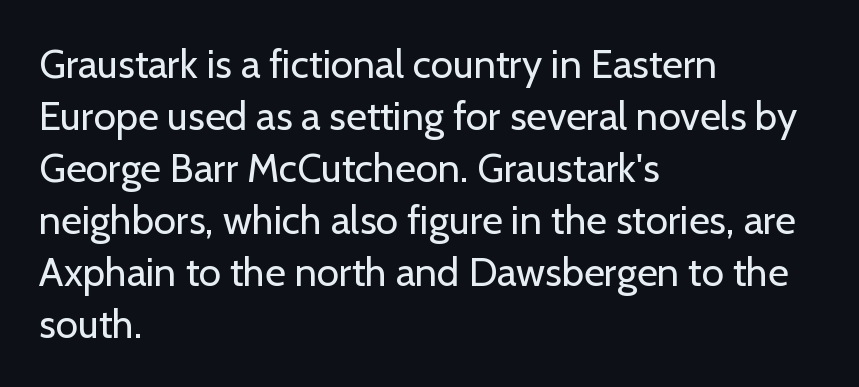
{"serif": "no", "italic": "no", "bold": "no", "weight": "regular", "width": "normal", "stroke_contrast": "low", "x_height": "medium", "monospaced": "no", "underline": "no", "align": "left", "line_spacing": "normal", "line_spacing_ratio": 1.3, "letter_spacing": "normal", "letter_spacing_em": 0.0, "glyph_px": 40}
